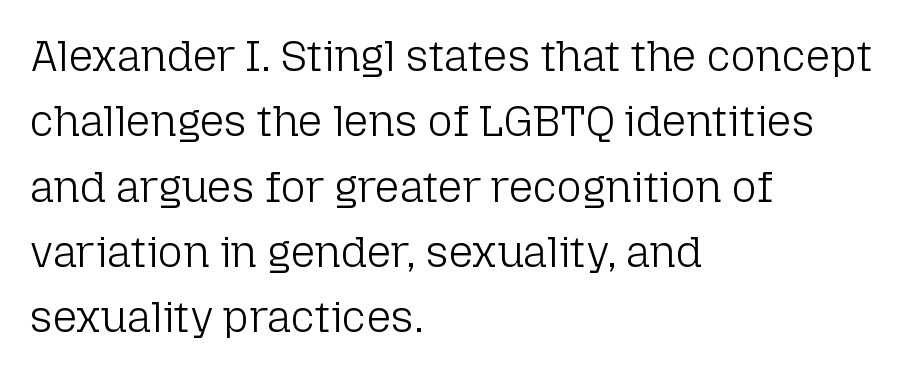
{"serif": "no", "italic": "no", "bold": "no", "weight": "light", "width": "normal", "stroke_contrast": "low", "x_height": "medium", "monospaced": "no", "underline": "no", "align": "left", "line_spacing": "normal", "line_spacing_ratio": 1.52, "letter_spacing": "normal", "letter_spacing_em": 0.0, "glyph_px": 43}
